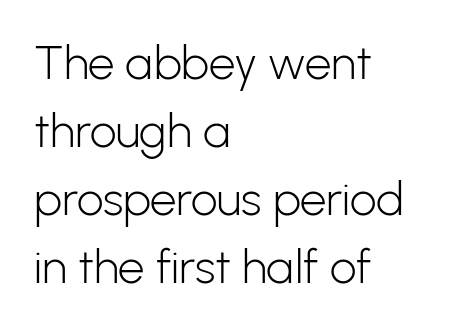
Looks like regular typesetting: each glyph gets only the width it needs. Successive baselines arrive at the customary interval. The passage shown is not bold in any degree. The compositor pushed each line to the left boundary.
